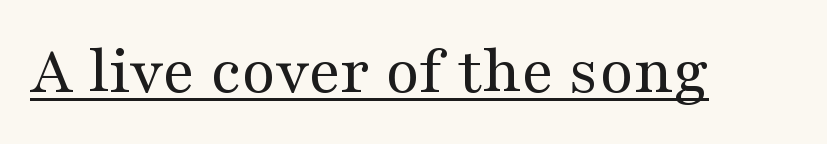
Q: Is the text bold? A: No.
Q: Is the text italic (slanted)? A: No, it is upright.
Q: Is the typeface a serif or a sans-serif typeface? A: Serif.
Q: Is the text underlined? A: Yes.
Q: Is the spacing between letters normal or unusually wide? A: Normal.
Q: Width (condensed, normal, or wide)? A: Wide.
Q: Stroke contrast? A: Medium.
Q: x-height? A: Medium.
Q: Monospaced? A: No.
